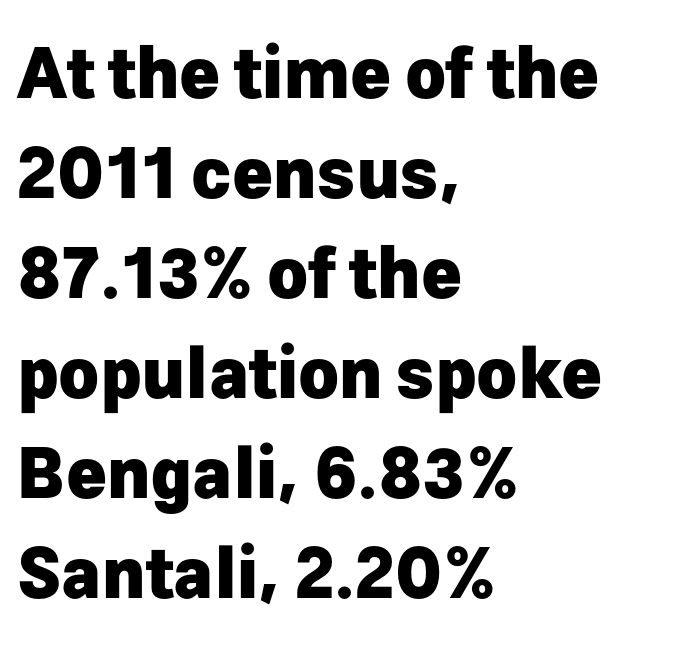
Q: Is the text bold? A: Yes.
Q: Is the text italic (slanted)? A: No, it is upright.
Q: Is the typeface a serif or a sans-serif typeface? A: Sans-serif.
Q: Is the text underlined? A: No.
Q: How is the paragraph aligned? A: Left-aligned.
Q: Is the spacing between letters normal or unusually wide? A: Normal.
Q: Is the spacing between lines tight, normal or loose? A: Normal.
Q: Width (condensed, normal, or wide)? A: Normal.
Q: Stroke contrast? A: Low.
Q: x-height? A: Medium.
Q: Monospaced? A: No.
